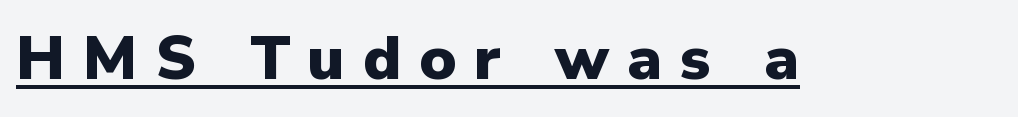
The image shows 62 px heavy sans-serif type, upright; set unusually wide letter spacing (+0.29 em), underlined; low stroke contrast and a medium x-height.
